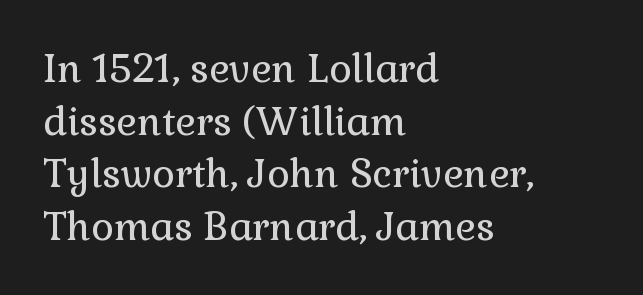
Stems and bowls with no extra thickness — not bold. Every row of glyphs begins at an identical x-position on the left. Do the characters align in a grid? No, the font is proportional. Compared with typical body copy, the letter spacing here is the same.
